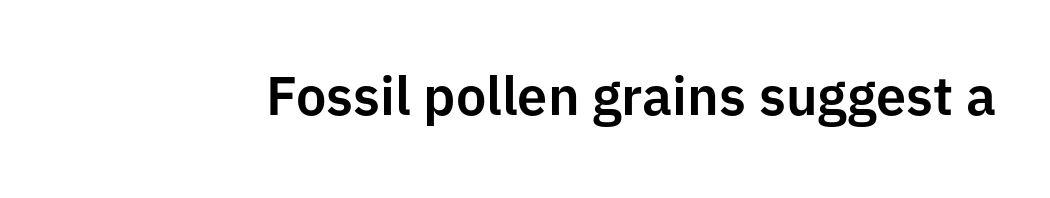
The image shows 54 px sans-serif type, upright; set normal letter spacing, not underlined; low stroke contrast and a medium x-height.
